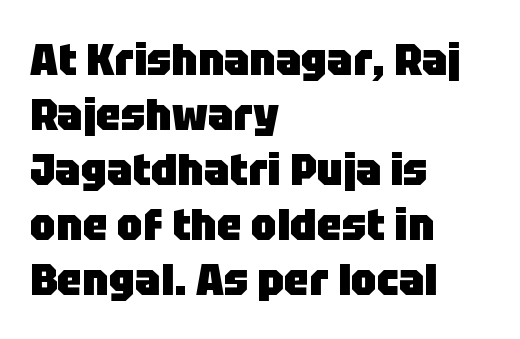
These lines stack with their left ends in a neat column. The face used here is proportionally spaced, like ordinary book or web type. These lines keep a tight, regular rhythm from letter to letter. Nobody drew a line under any word here. The strokes are fattened all the way to bold. A sans-serif font was chosen for this passage.
